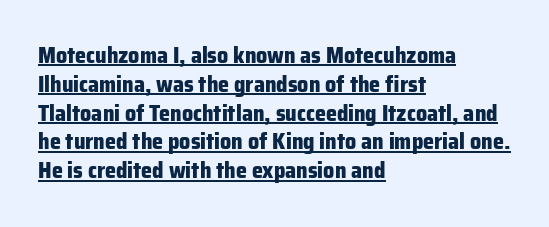
Q: Is the text bold? A: Yes.
Q: Is the text italic (slanted)? A: No, it is upright.
Q: Is the text underlined? A: Yes.
Q: How is the paragraph aligned? A: Left-aligned.
Q: Is the spacing between letters normal or unusually wide? A: Normal.
Q: Is the spacing between lines tight, normal or loose? A: Normal.
